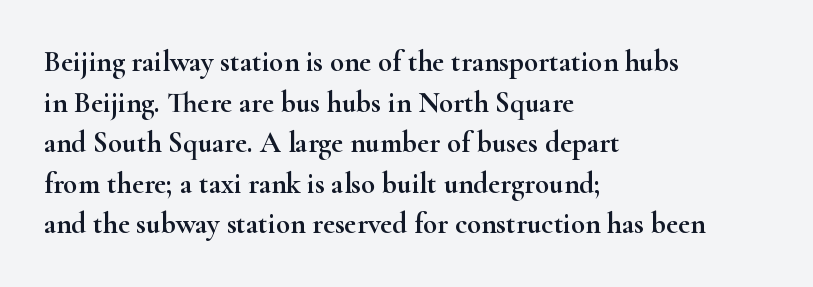
The image shows 29 px wide serif type, upright; set left-aligned, normal line spacing (1.4x), normal letter spacing, not underlined; high stroke contrast and a small x-height.
